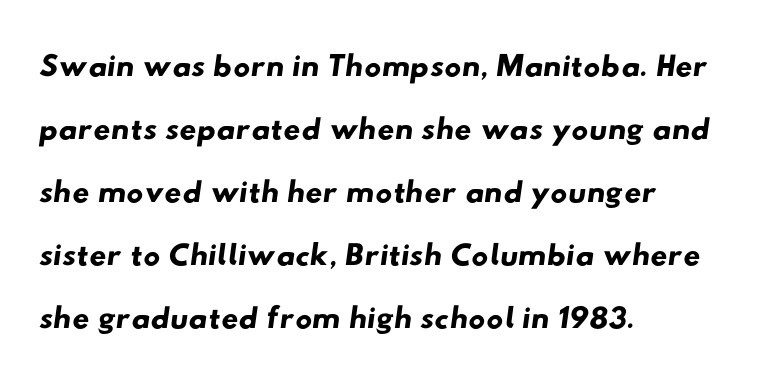
Varying glyph widths throughout — classic text-font behaviour. This rendering features lettering with no underline. One glance says typical: line gaps are just what's usual. Caption: multi-line text, flush left, ragged right.
